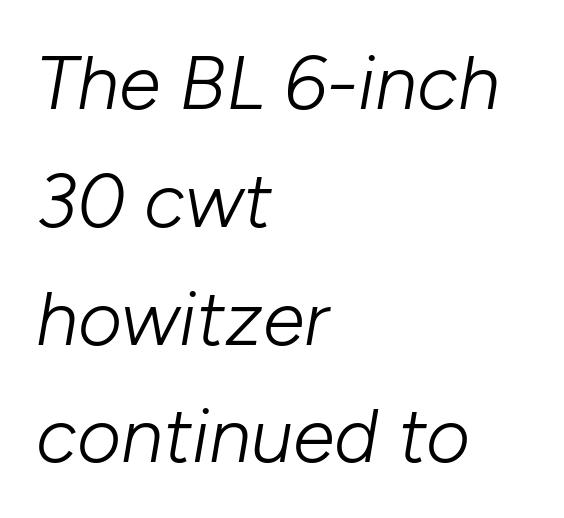
The image shows 76 px light type, italic (leaning right); set left-aligned, normal line spacing (1.55x), normal letter spacing, not underlined; low stroke contrast and a medium x-height.
